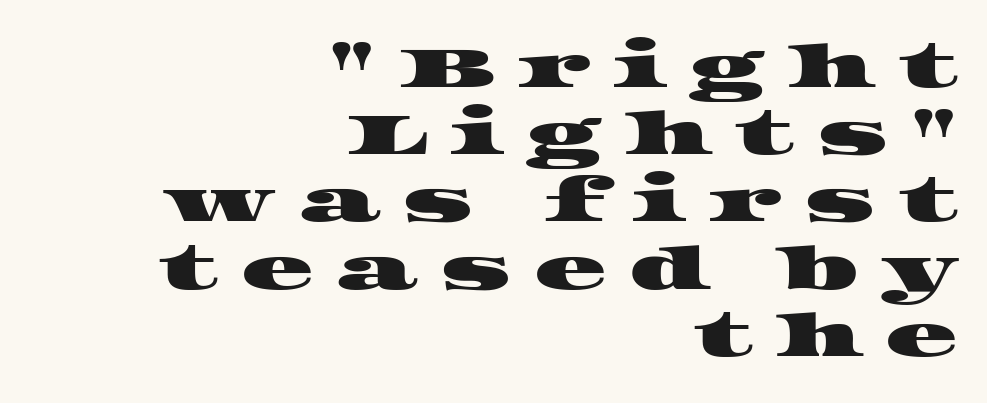
{"serif": "yes", "width": "wide", "stroke_contrast": "high", "x_height": "large", "monospaced": "no", "underline": "no", "align": "right", "line_spacing": "tight", "line_spacing_ratio": 1.12, "letter_spacing": "wide", "letter_spacing_em": 0.37, "glyph_px": 60}
